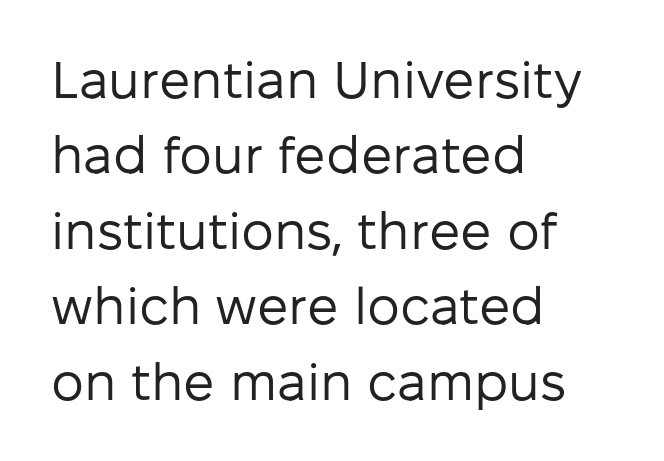
The image shows 52 px regular-weight sans-serif type, upright; set left-aligned, normal line spacing (1.45x), normal letter spacing, not underlined; low stroke contrast and a medium x-height.
